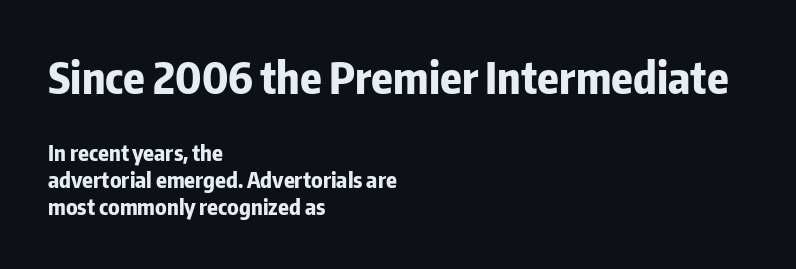
The image shows 44 px bold, condensed sans-serif type, upright; set left-aligned, line spacing 1.24x, normal letter spacing, not underlined; the first (top) block is 2.0x larger; low stroke contrast and a medium x-height.
